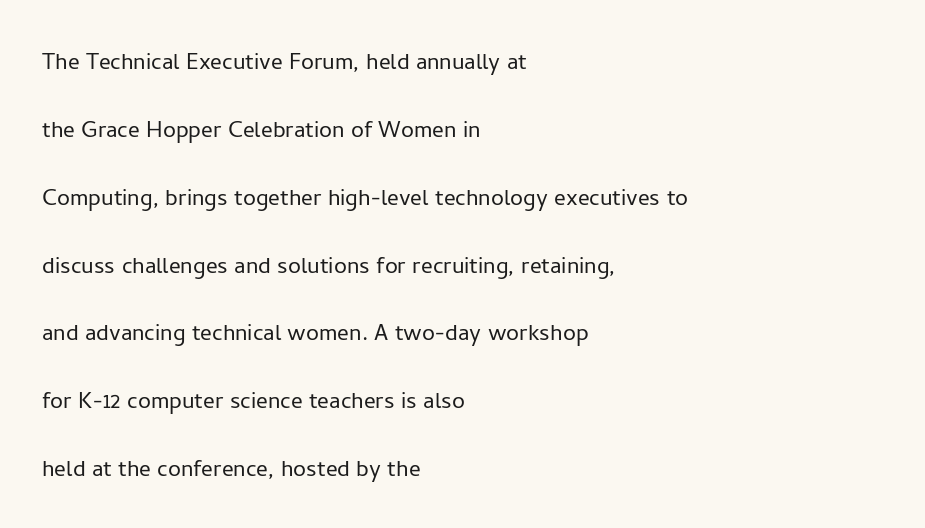
The weight would be labelled regular, book, light, or lighter still. A typesetter would call this proportional, since set widths differ per character. Nobody drew a line under any word here. This rendering leaves character spacing at its baseline value. Short and long lines alike share a common starting point at left.
